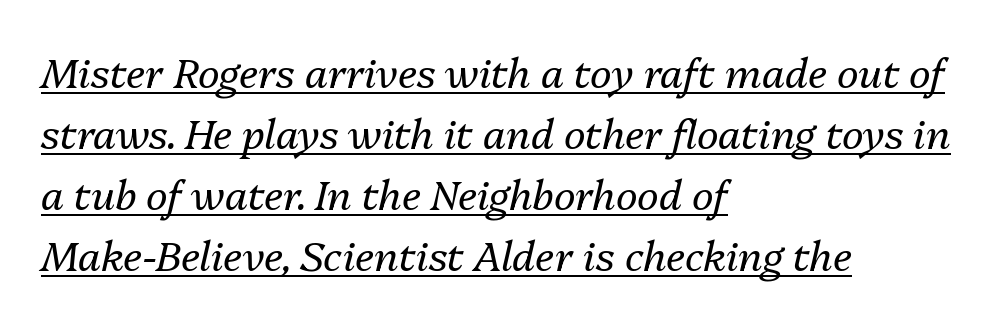
Q: Is the text bold? A: No.
Q: Is the text italic (slanted)? A: Yes, it leans right by about 13 degrees.
Q: Is the text underlined? A: Yes.
Q: How is the paragraph aligned? A: Left-aligned.
Q: Is the spacing between letters normal or unusually wide? A: Normal.
Q: Is the spacing between lines tight, normal or loose? A: Normal.
Q: Width (condensed, normal, or wide)? A: Normal.
Q: Stroke contrast? A: Medium.
Q: x-height? A: Medium.
Q: Monospaced? A: No.
